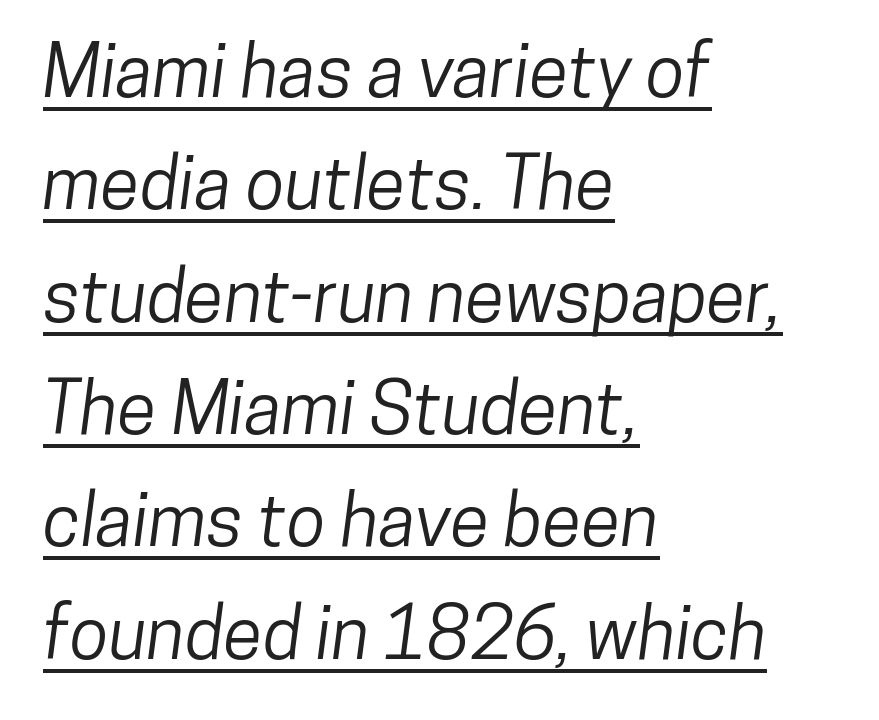
{"serif": "no", "width": "condensed", "stroke_contrast": "low", "x_height": "medium", "monospaced": "no", "underline": "yes", "align": "left", "line_spacing": "normal", "line_spacing_ratio": 1.56, "letter_spacing": "normal", "letter_spacing_em": 0.0, "glyph_px": 72}
